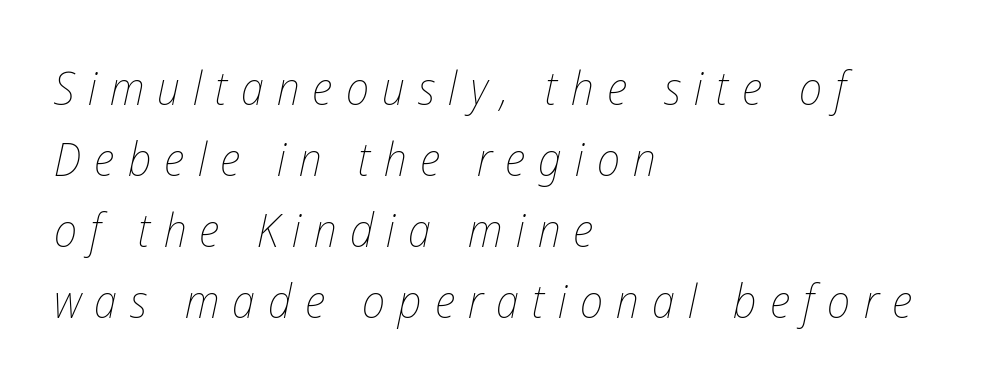
{"italic": "yes", "lean": "right", "slant_degrees": 12, "bold": "no", "weight": "thin", "width": "condensed", "stroke_contrast": "low", "x_height": "medium", "monospaced": "no", "underline": "no", "align": "left", "line_spacing": "normal", "line_spacing_ratio": 1.51, "letter_spacing": "wide", "letter_spacing_em": 0.28, "glyph_px": 47}
